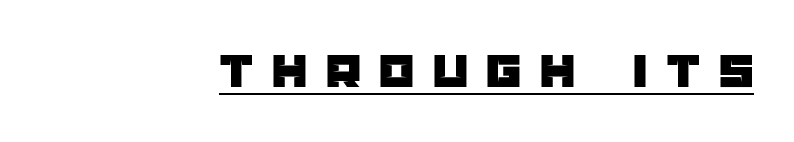
This sample uses a sans-serif face. Proportional: the letters do not fall into vertical columns. It's the straight-up-and-down kind of type. Is the letter spacing exaggerated? Yes — the characters are pushed far apart. Glance below the letters and you will spot a drawn line.
